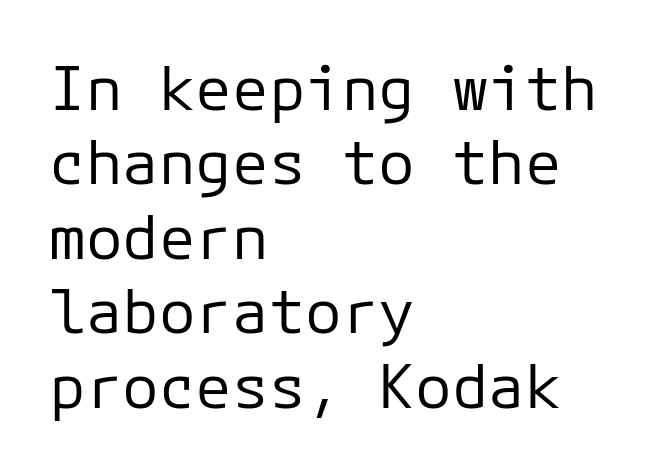
The image shows 61 px regular-weight sans-serif type, upright; set left-aligned, line spacing 1.22x, normal letter spacing, not underlined; low stroke contrast and a medium x-height.
